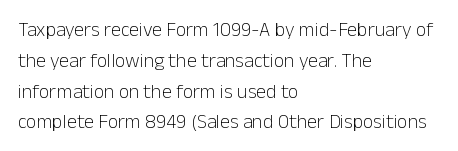
Unmarked baselines from the first word to the last. Between one letter and the next there's only the usual sliver of space. Left-aligned paragraph, ragged on the right. Compared with typical paragraphs, the rows here are spaced about the same. It's the straight-up-and-down kind of type.
